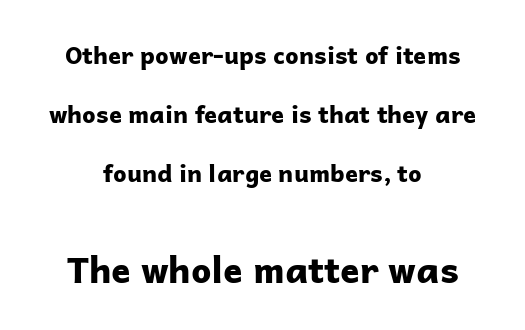
Q: Is the text bold? A: Yes.
Q: Is the text italic (slanted)? A: No, it is upright.
Q: Is the typeface a serif or a sans-serif typeface? A: Sans-serif.
Q: Is the text underlined? A: No.
Q: How is the paragraph aligned? A: Centered.
Q: Is the spacing between letters normal or unusually wide? A: Normal.
Q: Is the spacing between lines tight, normal or loose? A: Loose.
Q: Which block of text is set in a larger size, the first (top) or the second (bottom)? A: The second (bottom) one.
Q: Width (condensed, normal, or wide)? A: Normal.
Q: Stroke contrast? A: Low.
Q: x-height? A: Medium.
Q: Monospaced? A: No.
